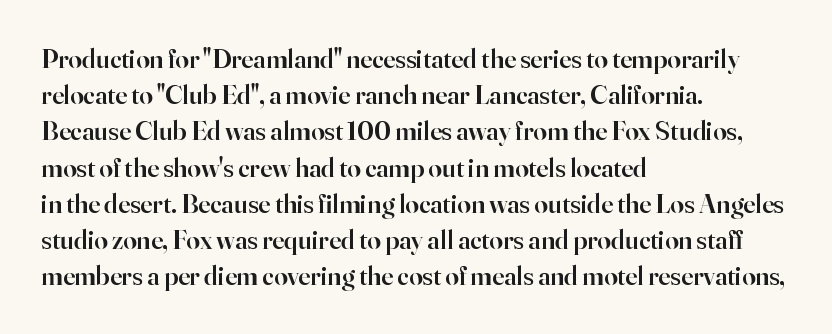
Q: Is the text bold? A: Semi-bold.
Q: Is the text italic (slanted)? A: No, it is upright.
Q: Is the text underlined? A: No.
Q: How is the paragraph aligned? A: Left-aligned.
Q: Is the spacing between letters normal or unusually wide? A: Normal.
Q: Is the spacing between lines tight, normal or loose? A: Normal.
